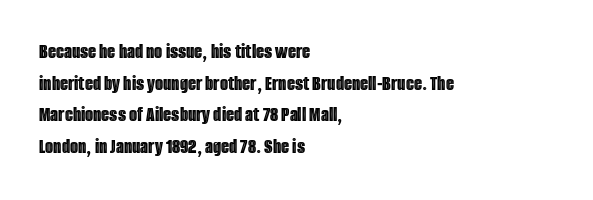
Has an underline been added? It has not. Do the letters lean? They stand straight. Notice how descenders clear the ascenders below comfortably — that's standard leading. The line texture is even and compact thanks to regular tracking.
